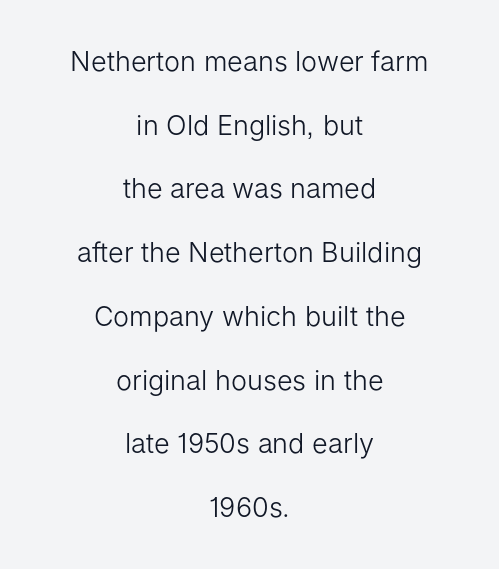
{"italic": "no", "bold": "no", "underline": "no", "align": "center", "line_spacing": "loose", "line_spacing_ratio": 2.36, "letter_spacing": "normal", "letter_spacing_em": 0.0, "glyph_px": 27}
